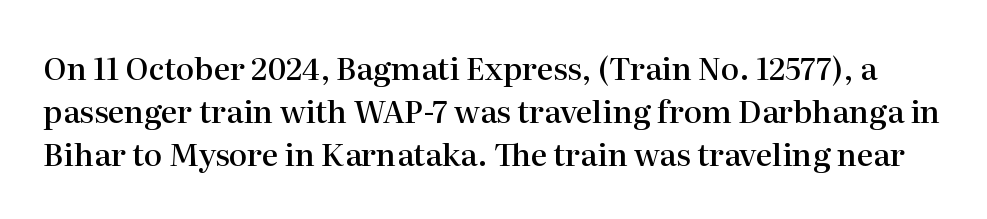
Q: Is the text bold? A: Semi-bold.
Q: Is the text italic (slanted)? A: No, it is upright.
Q: Is the typeface a serif or a sans-serif typeface? A: Serif.
Q: Is the text underlined? A: No.
Q: Is the spacing between letters normal or unusually wide? A: Normal.
Q: Is the spacing between lines tight, normal or loose? A: Normal.
Q: Width (condensed, normal, or wide)? A: Normal.
Q: Stroke contrast? A: High.
Q: x-height? A: Medium.
Q: Monospaced? A: No.
